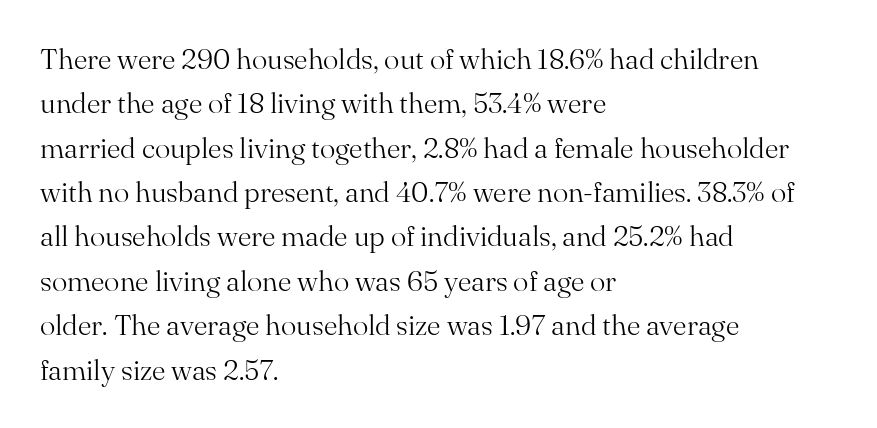
Q: Is the text bold? A: No.
Q: Is the text italic (slanted)? A: No, it is upright.
Q: Is the typeface a serif or a sans-serif typeface? A: Serif.
Q: Is the text underlined? A: No.
Q: How is the paragraph aligned? A: Left-aligned.
Q: Is the spacing between letters normal or unusually wide? A: Normal.
Q: Is the spacing between lines tight, normal or loose? A: Normal.
Q: Width (condensed, normal, or wide)? A: Normal.
Q: Stroke contrast? A: Medium.
Q: x-height? A: Small.
Q: Monospaced? A: No.
